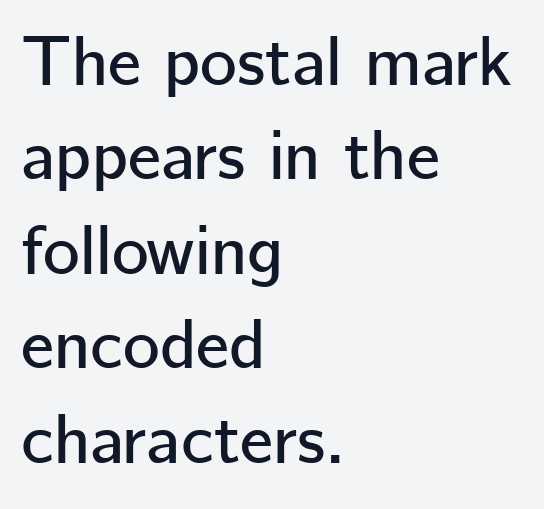
Reading down the block, your eye returns to a fixed left position each line. The rendering uses natural spacing where letterforms have individual widths. These lines sit exactly where default settings would place them. How are the letters spaced? Ordinarily, with no added tracking.
